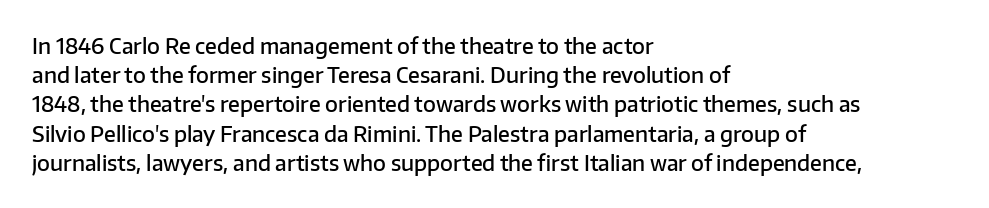
The image shows 21 px text type, upright; set left-aligned, normal line spacing (1.39x), normal letter spacing, not underlined.
